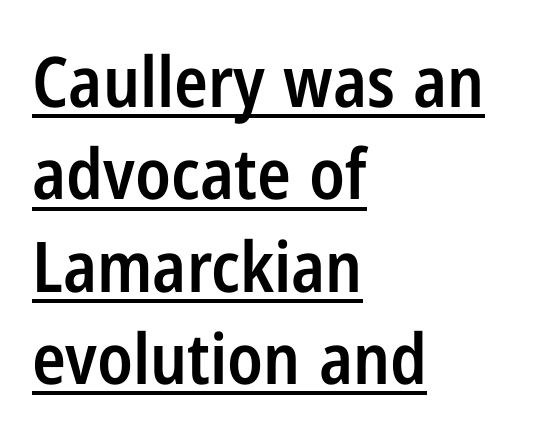
{"serif": "no", "italic": "no", "bold": "semi", "weight": "semibold", "width": "condensed", "stroke_contrast": "low", "x_height": "medium", "monospaced": "no", "underline": "yes", "align": "left", "line_spacing": "normal", "line_spacing_ratio": 1.32, "letter_spacing": "normal", "letter_spacing_em": 0.0, "glyph_px": 70}
